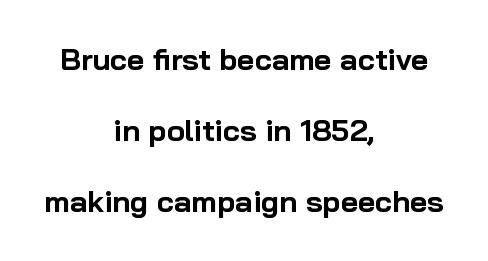
{"serif": "no", "italic": "no", "bold": "yes", "weight": "bold", "width": "normal", "stroke_contrast": "low", "x_height": "medium", "monospaced": "no", "underline": "no", "align": "center", "line_spacing": "loose", "line_spacing_ratio": 2.37, "letter_spacing": "normal", "letter_spacing_em": 0.0, "glyph_px": 30}
